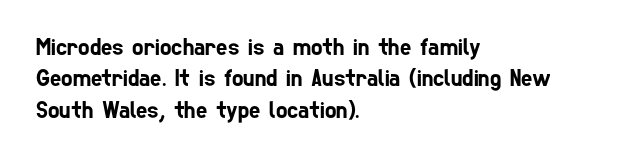
Q: Is the text underlined? A: No.
Q: How is the paragraph aligned? A: Left-aligned.
Q: Is the spacing between letters normal or unusually wide? A: Normal.
Q: Is the spacing between lines tight, normal or loose? A: Normal.
